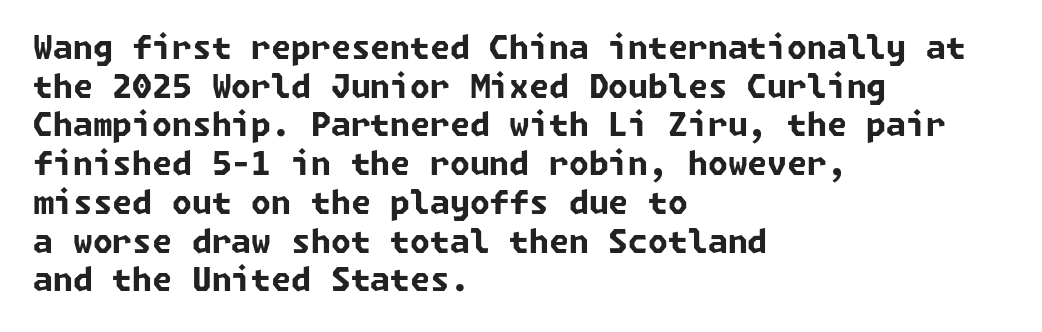
The image shows 32 px bold sans-serif type; set left-aligned, line spacing 1.21x, normal letter spacing, not underlined; low stroke contrast and a medium x-height.
